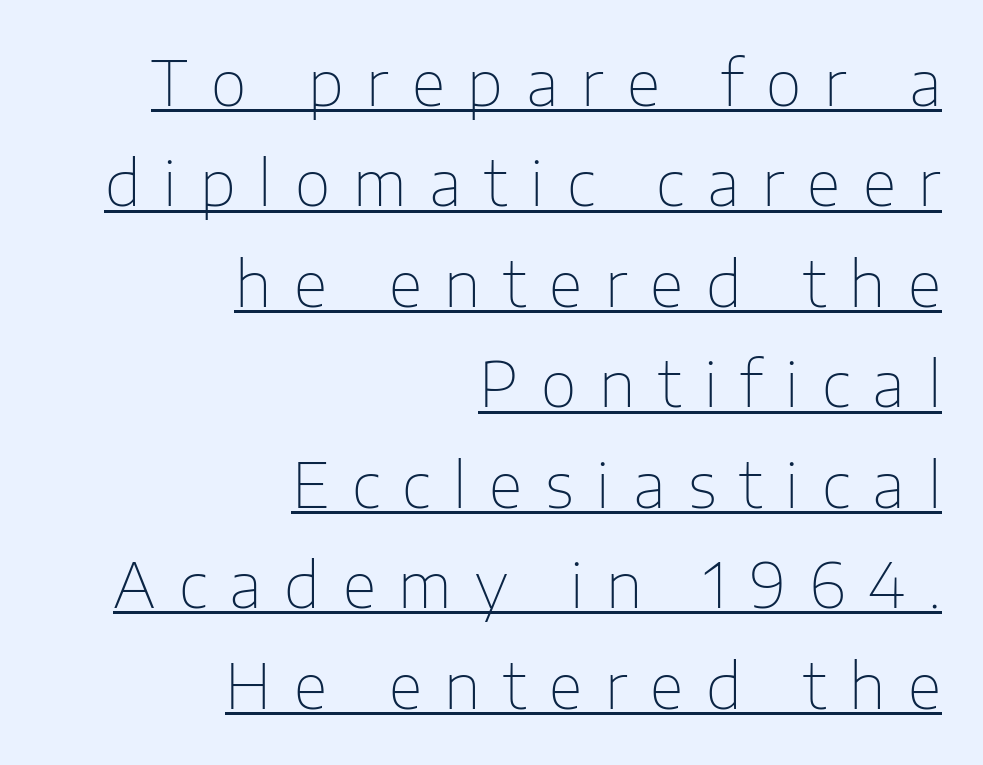
{"serif": "no", "italic": "no", "bold": "no", "weight": "thin", "width": "normal", "stroke_contrast": "low", "x_height": "medium", "monospaced": "no", "underline": "yes", "align": "right", "line_spacing": "normal", "line_spacing_ratio": 1.62, "letter_spacing": "wide", "letter_spacing_em": 0.37, "glyph_px": 62}
